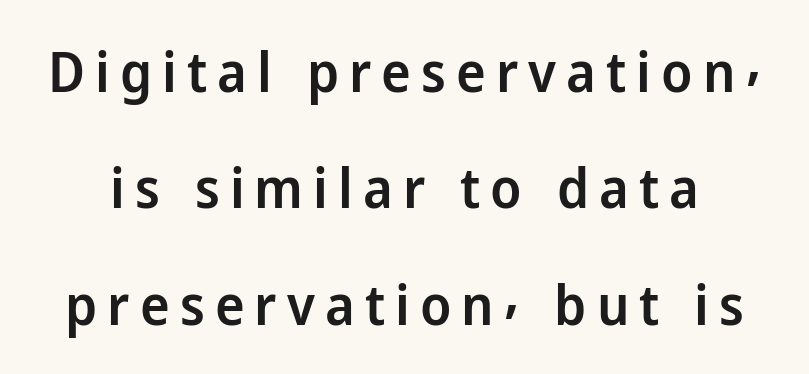
This is the regular roman posture of the typeface. Glance below the letters and you will spot only blank space. Each letter keeps its own natural width here, so spacing adapts to shape. Strokes here are thickened, but only to semibold level. Compared with typical paragraphs, the rows here are farther apart. Check where the strokes stop: nothing finishes them off — pure sans.
